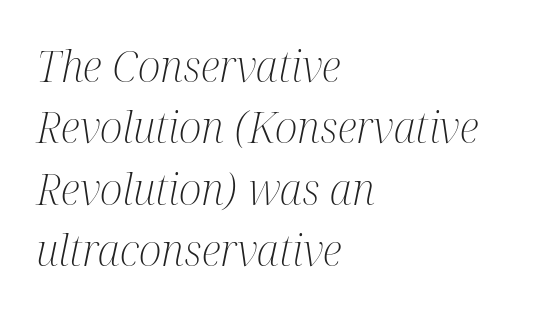
{"serif": "yes", "italic": "yes", "lean": "right", "slant_degrees": 12, "bold": "no", "weight": "light", "width": "condensed", "stroke_contrast": "medium", "x_height": "medium", "monospaced": "no", "underline": "no", "align": "left", "line_spacing": "normal", "line_spacing_ratio": 1.43, "letter_spacing": "normal", "letter_spacing_em": 0.0, "glyph_px": 43}
